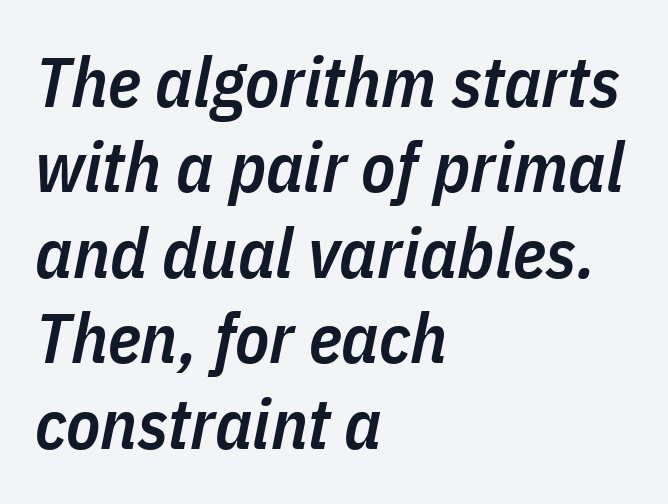
Q: Is the text bold? A: Semi-bold.
Q: Is the text italic (slanted)? A: Yes, it leans right by about 11 degrees.
Q: Is the text underlined? A: No.
Q: How is the paragraph aligned? A: Left-aligned.
Q: Is the spacing between letters normal or unusually wide? A: Normal.
Q: Width (condensed, normal, or wide)? A: Condensed.
Q: Stroke contrast? A: Low.
Q: x-height? A: Medium.
Q: Monospaced? A: No.
